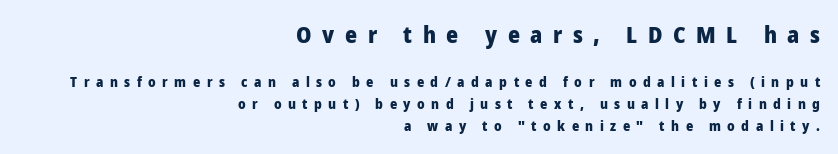
Q: Is the text bold? A: Yes.
Q: Is the text italic (slanted)? A: No, it is upright.
Q: Is the text underlined? A: No.
Q: How is the paragraph aligned? A: Right-aligned.
Q: Is the spacing between letters normal or unusually wide? A: Unusually wide.
Q: Is the spacing between lines tight, normal or loose? A: Normal.
Q: Which block of text is set in a larger size, the first (top) or the second (bottom)? A: The first (top) one.
